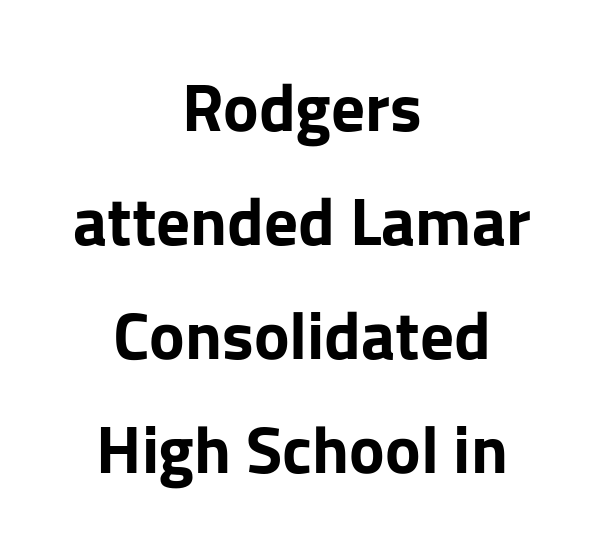
{"serif": "no", "italic": "no", "bold": "yes", "weight": "bold", "width": "normal", "stroke_contrast": "low", "x_height": "medium", "monospaced": "no", "underline": "no", "align": "center", "line_spacing": "normal", "line_spacing_ratio": 1.7, "letter_spacing": "normal", "letter_spacing_em": 0.0, "glyph_px": 67}
